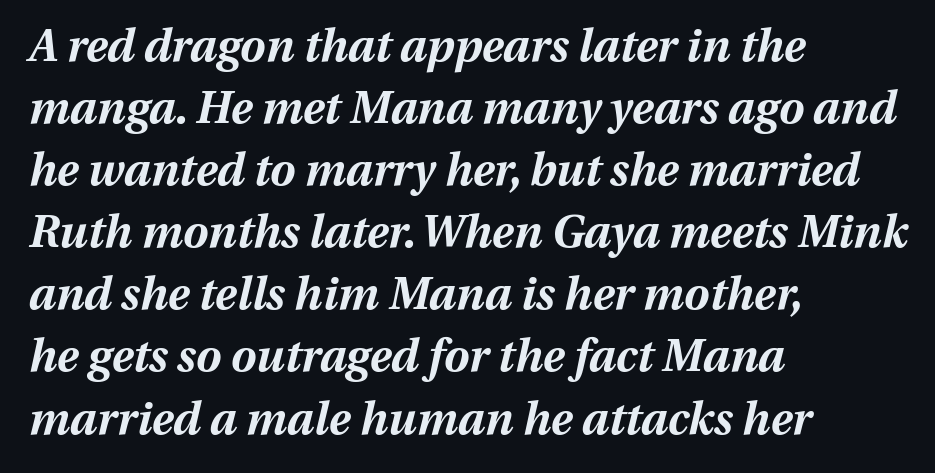
{"italic": "yes", "lean": "right", "slant_degrees": 13, "bold": "yes", "weight": "bold", "width": "normal", "stroke_contrast": "medium", "x_height": "medium", "monospaced": "no", "underline": "no", "align": "left", "line_spacing": "normal", "line_spacing_ratio": 1.38, "letter_spacing": "normal", "letter_spacing_em": 0.0, "glyph_px": 45}
